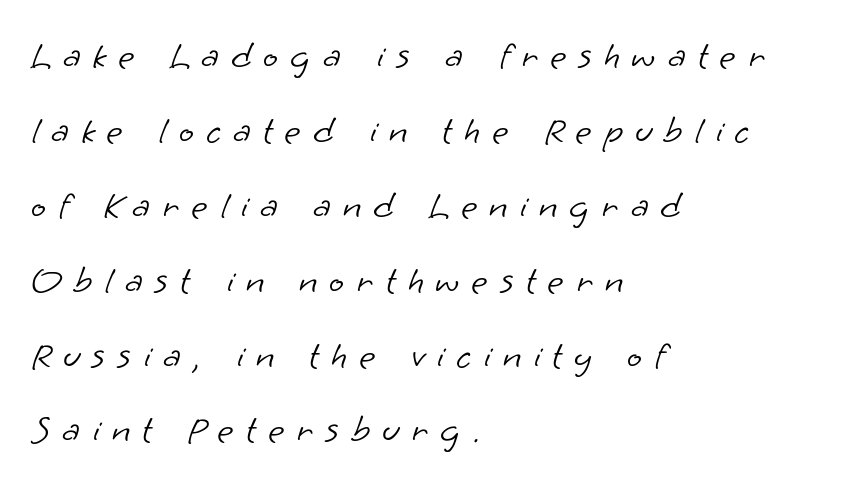
A clean baseline with only descenders dipping below it. Look at the bottom of the vertical strokes: they stop flat, with no serifs. The passage shown stacks its lines with a broad gap. This sample has the flowing, uneven cadence of proportional lettering.
